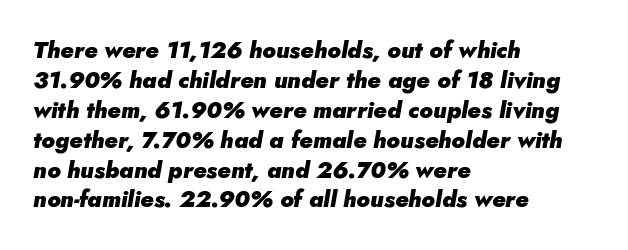
The image shows 23 px bold type, italic (leaning right); set left-aligned, normal line spacing (1.3x), normal letter spacing, not underlined.
